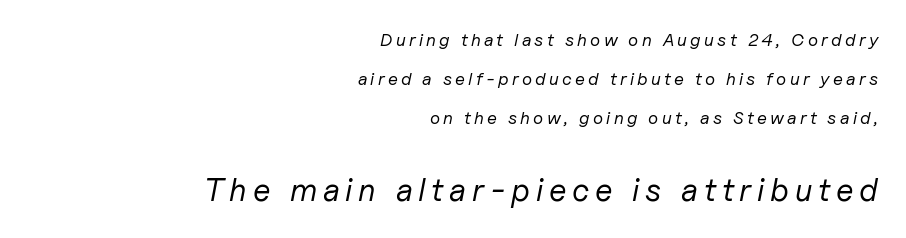
Looks like regular typesetting: each glyph gets only the width it needs. Caption: multi-line text, flush right, ragged left. Each new line begins a long way beneath the previous one. The baseline area is clear.
